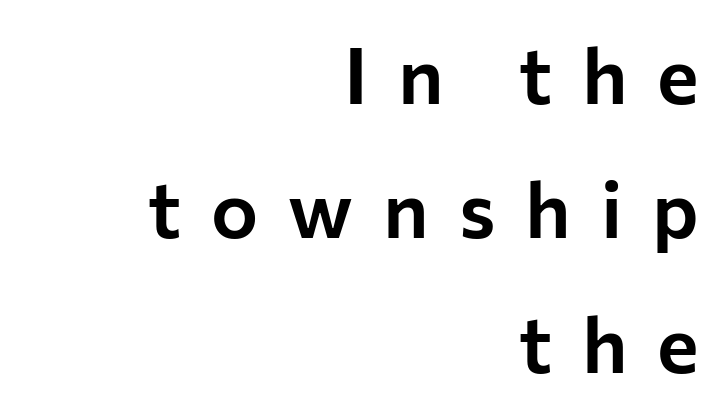
The rendering shows plain stroke endings on the letterforms — a sans-serif design. The specimen reads as upright at a glance. One glance says typical: line gaps are just what's usual. A typesetter would call this heavily tracked-out type. These lines are rendered in a variable-pitch font. Underlining? Definitely not there.
